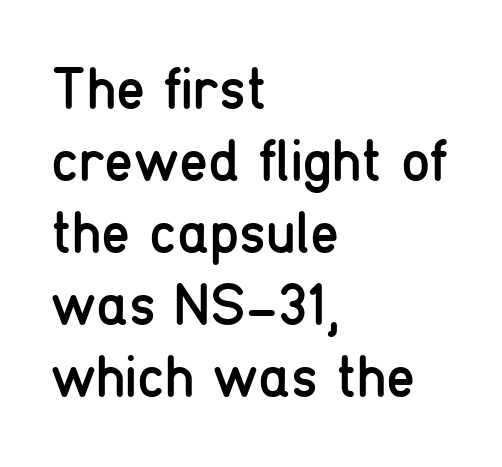
{"serif": "no", "italic": "no", "bold": "no", "weight": "regular", "width": "condensed", "stroke_contrast": "low", "x_height": "medium", "monospaced": "no", "underline": "no", "align": "left", "line_spacing_ratio": 1.22, "letter_spacing": "normal", "letter_spacing_em": 0.0, "glyph_px": 59}
